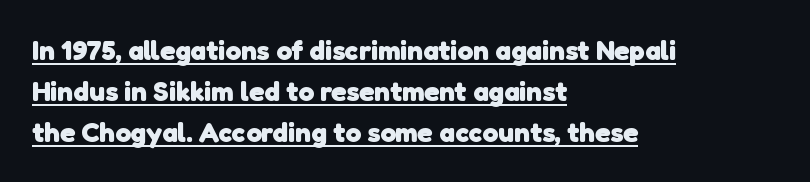
The image shows 28 px heavy sans-serif type; set left-aligned, normal line spacing (1.47x), normal letter spacing, underlined; low stroke contrast and a medium x-height.
